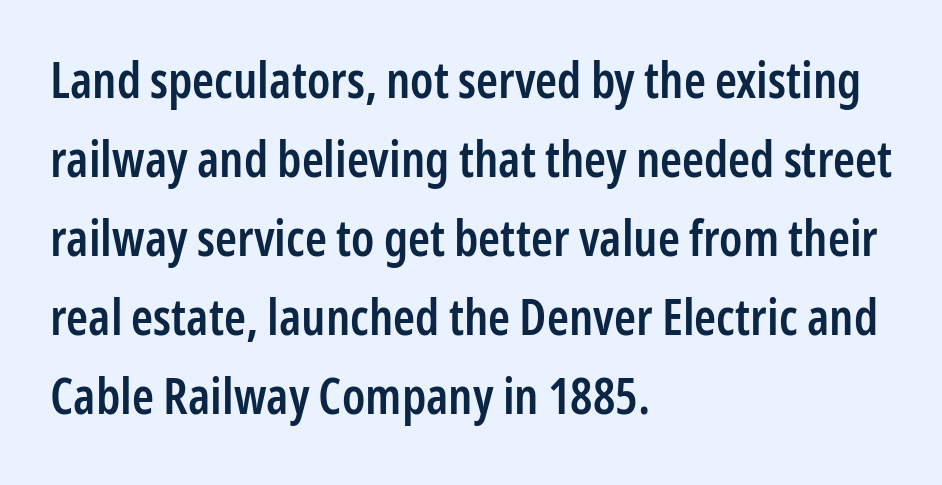
Q: Is the text bold? A: Semi-bold.
Q: Is the text italic (slanted)? A: No, it is upright.
Q: Is the typeface a serif or a sans-serif typeface? A: Sans-serif.
Q: Is the text underlined? A: No.
Q: How is the paragraph aligned? A: Left-aligned.
Q: Is the spacing between letters normal or unusually wide? A: Normal.
Q: Is the spacing between lines tight, normal or loose? A: Normal.
Q: Width (condensed, normal, or wide)? A: Condensed.
Q: Stroke contrast? A: Low.
Q: x-height? A: Medium.
Q: Monospaced? A: No.
